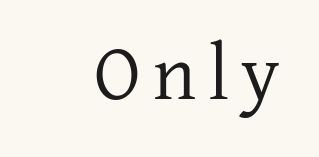
This rendering employs a face with finishing strokes, i.e., a serif. No chunkiness to these letters — they're not bold. The foot of each line stays bare and open. If you drew a line through each stem, it would be perfectly vertical. These lines are rendered in a variable-pitch font.
